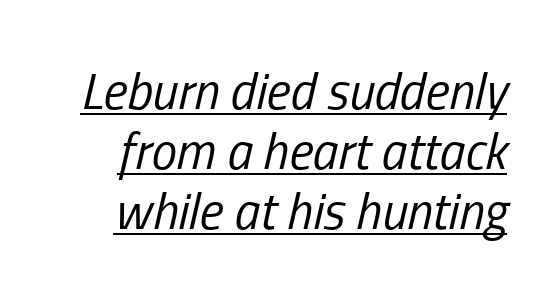
The image shows 51 px regular-weight, condensed type, italic (leaning right); set line spacing 1.18x, normal letter spacing, underlined; low stroke contrast and a medium x-height.
